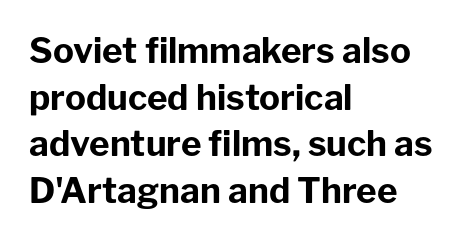
Q: Is the text bold? A: Yes.
Q: Is the text italic (slanted)? A: No, it is upright.
Q: Is the typeface a serif or a sans-serif typeface? A: Sans-serif.
Q: Is the text underlined? A: No.
Q: How is the paragraph aligned? A: Left-aligned.
Q: Is the spacing between letters normal or unusually wide? A: Normal.
Q: Is the spacing between lines tight, normal or loose? A: Normal.
Q: Width (condensed, normal, or wide)? A: Normal.
Q: Stroke contrast? A: Low.
Q: x-height? A: Medium.
Q: Monospaced? A: No.
